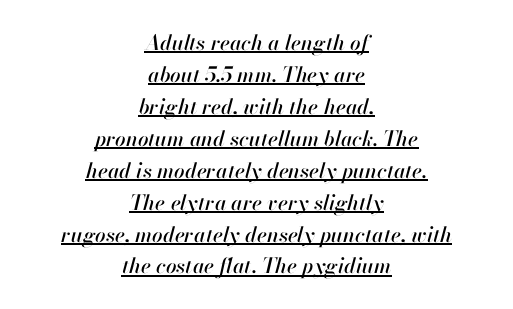
This rendering features underlined lettering. Posture: slanted. A typesetter would call this zero additional tracking. Both edges are ragged and mirror each other, which tells us the setting is centered. How would I describe the line gaps? Plain and ordinary.
